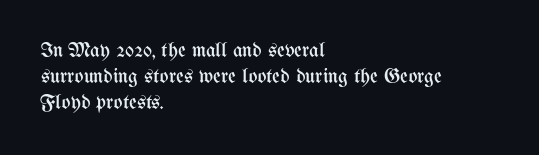
The image shows 21 px text type, upright; set left-aligned, line spacing 1.23x, normal letter spacing, not underlined.
